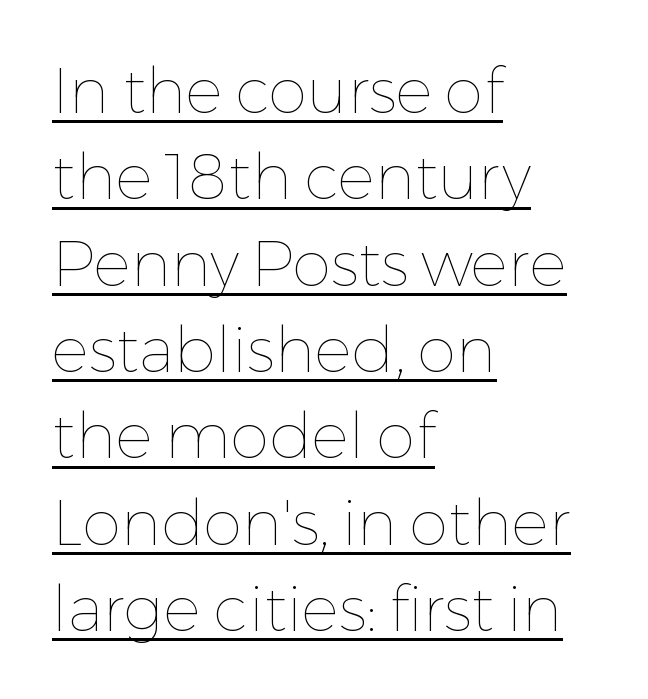
The passage shown is typed in a proportional face where columns would drift. These lines are set flush left with a ragged right edge. The leading is moderate, giving the passage an even texture. Has an underline been added? It has. Observe the ordinary spacing: letters are neighbours, not strangers. No italicization has been applied; the sample stays upright.
